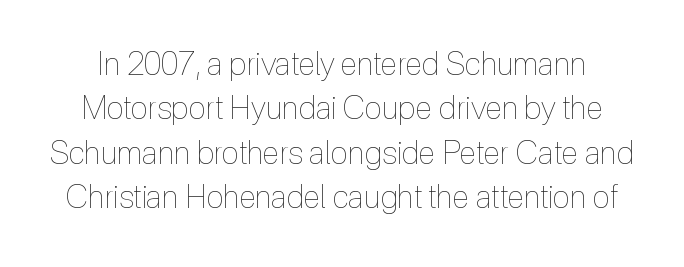
The image shows 32 px thin, condensed type, upright; set normal line spacing (1.39x), normal letter spacing, not underlined; a medium x-height.
